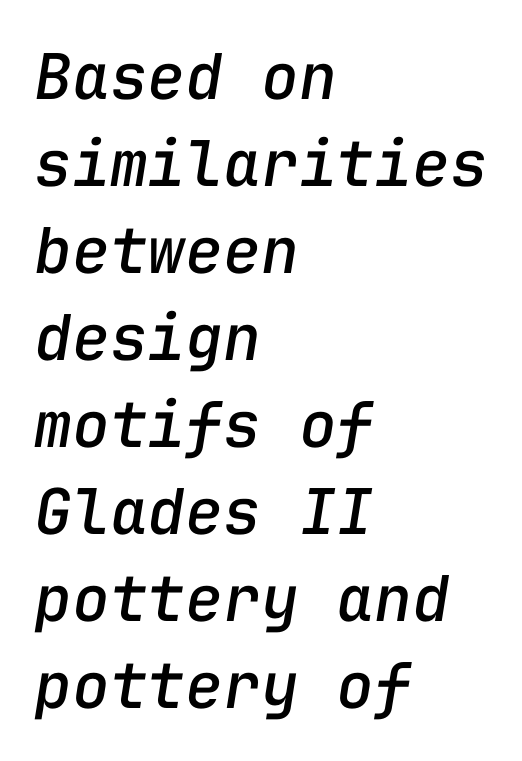
The image shows 63 px text type, italic (leaning right), monospaced; set left-aligned, normal line spacing (1.38x), normal letter spacing, not underlined; low stroke contrast and a medium x-height.
